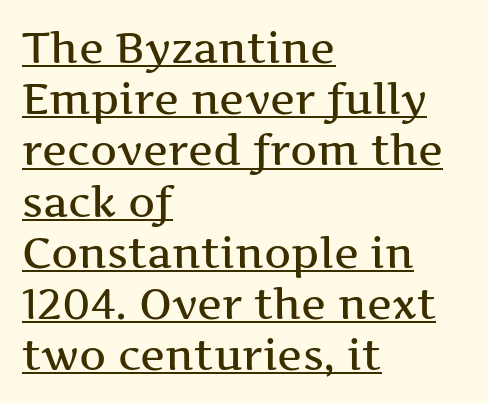
{"serif": "yes", "italic": "no", "width": "wide", "stroke_contrast": "medium", "x_height": "medium", "monospaced": "no", "underline": "yes", "align": "left", "line_spacing_ratio": 1.22, "letter_spacing": "normal", "letter_spacing_em": 0.0, "glyph_px": 42}
